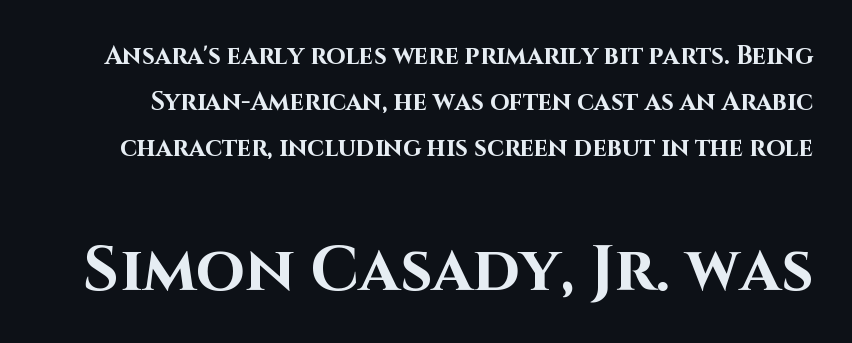
{"serif": "no", "italic": "no", "bold": "yes", "weight": "bold", "width": "normal", "stroke_contrast": "high", "x_height": "large", "monospaced": "no", "underline": "no", "line_spacing_ratio": 1.84, "letter_spacing": "normal", "letter_spacing_em": 0.0, "larger_block": "second", "size_ratio": 2.52, "glyph_px": 63}
